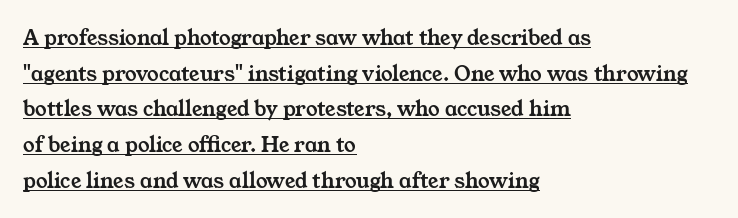
Q: Is the text underlined? A: Yes.
Q: How is the paragraph aligned? A: Left-aligned.
Q: Is the spacing between letters normal or unusually wide? A: Normal.
Q: Is the spacing between lines tight, normal or loose? A: Normal.
